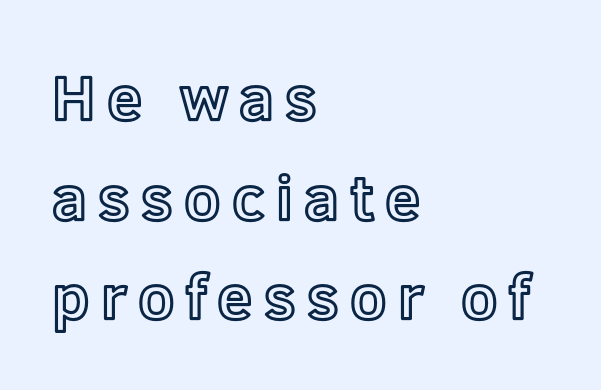
{"italic": "no", "width": "normal", "x_height": "medium", "monospaced": "no", "underline": "no", "align": "left", "line_spacing": "normal", "line_spacing_ratio": 1.58, "glyph_px": 63}
